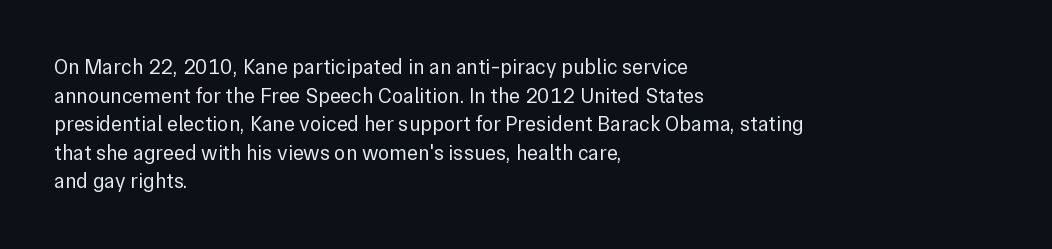
{"italic": "no", "bold": "no", "underline": "no", "align": "left", "line_spacing": "normal", "line_spacing_ratio": 1.36, "letter_spacing": "normal", "letter_spacing_em": 0.0, "glyph_px": 21}
